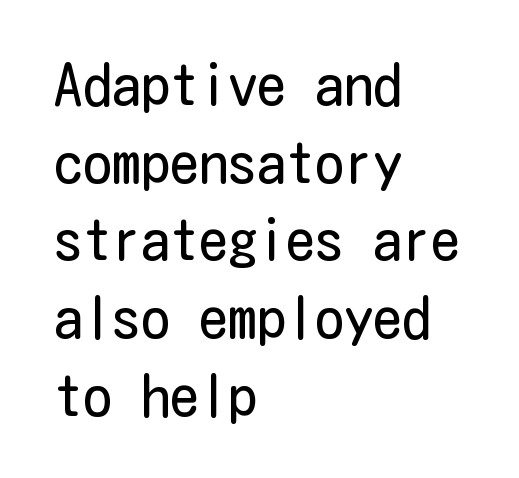
Q: Is the text bold? A: No.
Q: Is the text italic (slanted)? A: No, it is upright.
Q: Is the typeface a serif or a sans-serif typeface? A: Sans-serif.
Q: Is the text underlined? A: No.
Q: How is the paragraph aligned? A: Left-aligned.
Q: Is the spacing between letters normal or unusually wide? A: Normal.
Q: Is the spacing between lines tight, normal or loose? A: Normal.
Q: Width (condensed, normal, or wide)? A: Condensed.
Q: Stroke contrast? A: Low.
Q: x-height? A: Medium.
